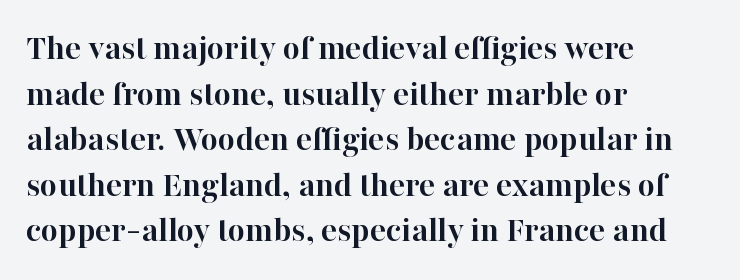
{"serif": "yes", "italic": "no", "bold": "yes", "weight": "semibold", "width": "normal", "stroke_contrast": "high", "x_height": "medium", "monospaced": "no", "underline": "no", "align": "left", "line_spacing_ratio": 1.23, "letter_spacing": "normal", "letter_spacing_em": 0.0, "glyph_px": 37}
